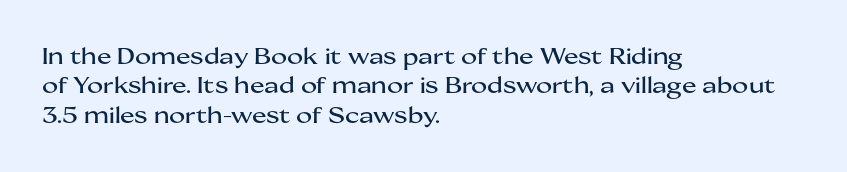
Q: Is the text italic (slanted)? A: No, it is upright.
Q: Is the text underlined? A: No.
Q: How is the paragraph aligned? A: Left-aligned.
Q: Is the spacing between letters normal or unusually wide? A: Normal.
Q: Is the spacing between lines tight, normal or loose? A: Normal.
